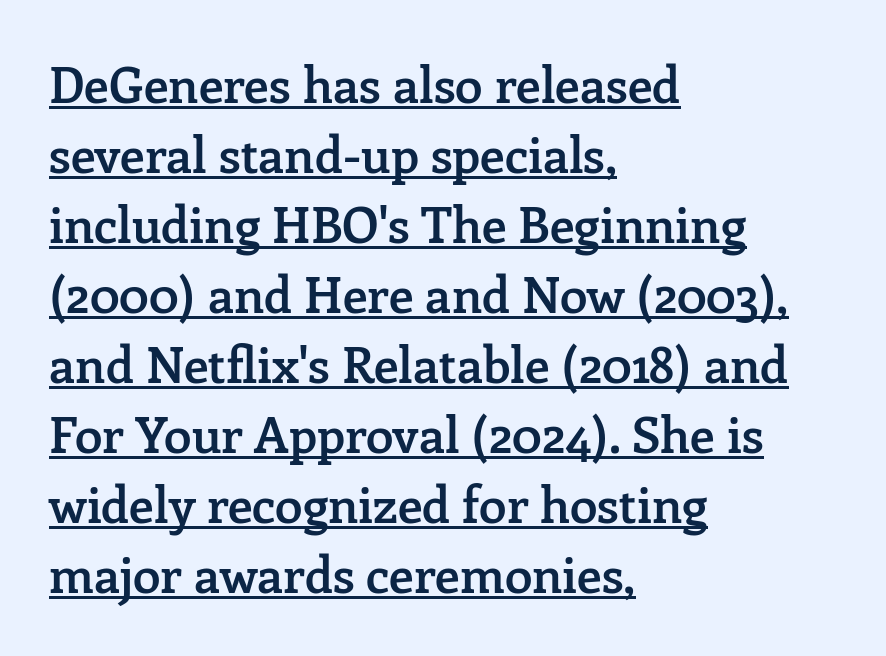
The tracking reads as untouched default to a designer's eye. This rendering employs a face with finishing strokes, i.e., a serif. The lettering is marked with a stroke running underneath it. The text block is weighted toward the left margin, trailing off unevenly rightward. Firm but not heavy-handed strokes: this text is semibold.
